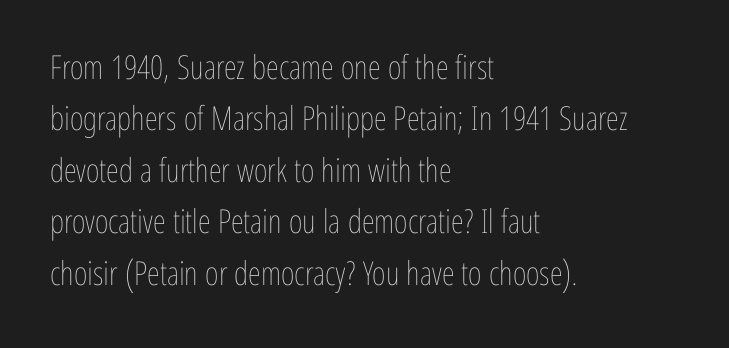
Q: Is the text bold? A: No.
Q: Is the text italic (slanted)? A: No, it is upright.
Q: Is the text underlined? A: No.
Q: How is the paragraph aligned? A: Left-aligned.
Q: Is the spacing between letters normal or unusually wide? A: Normal.
Q: Is the spacing between lines tight, normal or loose? A: Normal.
Q: Width (condensed, normal, or wide)? A: Condensed.
Q: Stroke contrast? A: Low.
Q: x-height? A: Medium.
Q: Monospaced? A: No.
